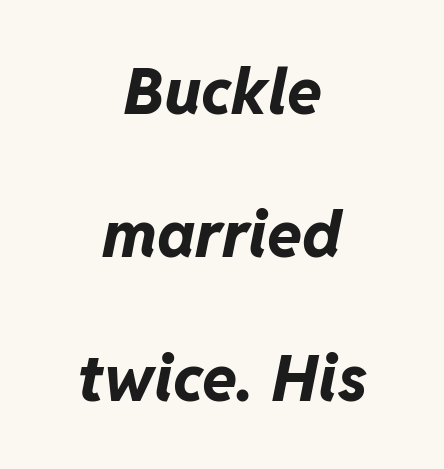
The image shows 64 px bold type, italic (leaning right); set centered, loose line spacing (2.24x), normal letter spacing, not underlined; low stroke contrast and a medium x-height.
